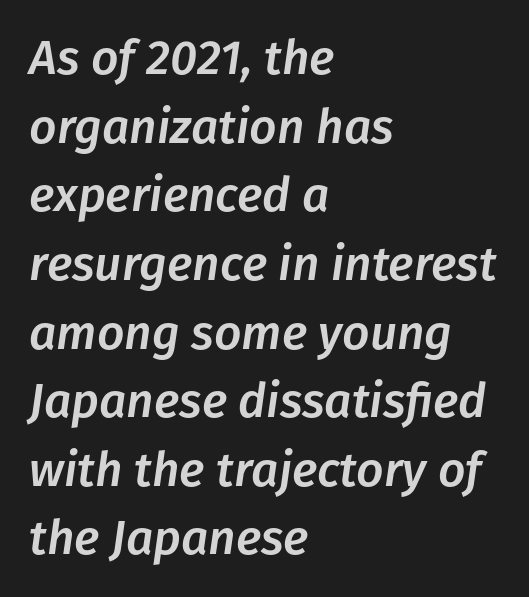
Q: Is the text italic (slanted)? A: Yes, it leans right by about 8 degrees.
Q: Is the text underlined? A: No.
Q: How is the paragraph aligned? A: Left-aligned.
Q: Is the spacing between letters normal or unusually wide? A: Normal.
Q: Is the spacing between lines tight, normal or loose? A: Normal.
Q: Width (condensed, normal, or wide)? A: Normal.
Q: Stroke contrast? A: Low.
Q: x-height? A: Medium.
Q: Monospaced? A: No.
